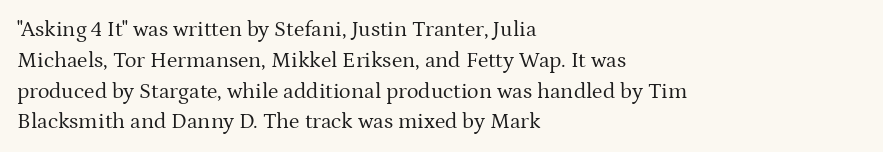
The image shows 22 px text type, upright; set left-aligned, normal line spacing (1.4x), normal letter spacing, not underlined.
